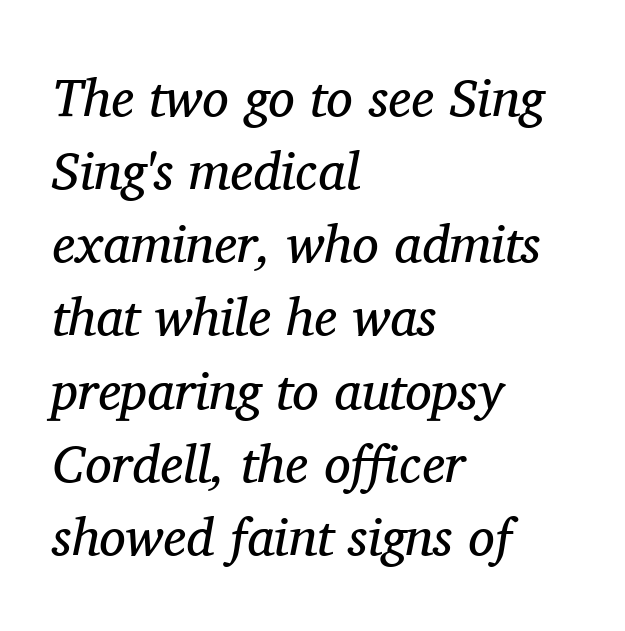
{"serif": "yes", "italic": "yes", "lean": "right", "slant_degrees": 11, "bold": "no", "weight": "regular", "width": "normal", "stroke_contrast": "medium", "x_height": "medium", "monospaced": "no", "underline": "no", "align": "left", "line_spacing": "normal", "line_spacing_ratio": 1.38, "letter_spacing": "normal", "letter_spacing_em": 0.0, "glyph_px": 53}
